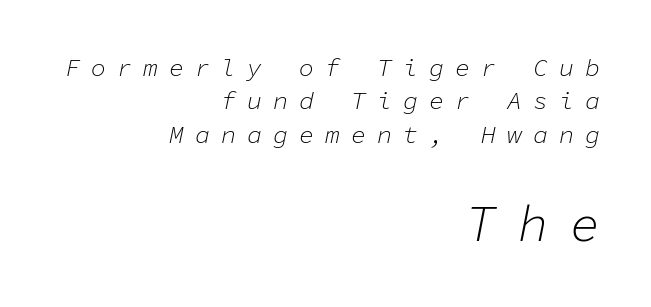
{"italic": "yes", "lean": "right", "slant_degrees": 11, "bold": "no", "weight": "light", "width": "normal", "stroke_contrast": "low", "x_height": "medium", "monospaced": "yes", "underline": "no", "align": "right", "line_spacing": "normal", "line_spacing_ratio": 1.34, "letter_spacing": "wide", "letter_spacing_em": 0.44, "larger_block": "second", "size_ratio": 2.0, "glyph_px": 50}
